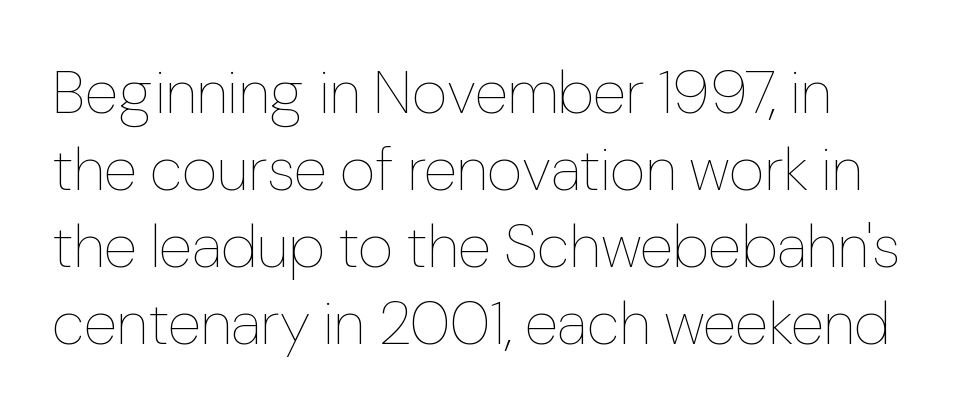
{"italic": "no", "bold": "no", "weight": "thin", "width": "normal", "stroke_contrast": "low", "x_height": "medium", "monospaced": "no", "underline": "no", "align": "left", "line_spacing": "normal", "line_spacing_ratio": 1.26, "letter_spacing": "normal", "letter_spacing_em": 0.0, "glyph_px": 61}
